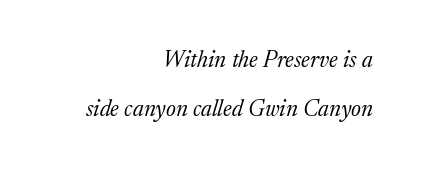
{"italic": "yes", "lean": "right", "slant_degrees": 17, "bold": "no", "underline": "no", "align": "right", "line_spacing": "loose", "line_spacing_ratio": 2.13, "letter_spacing": "normal", "letter_spacing_em": 0.0, "glyph_px": 23}
